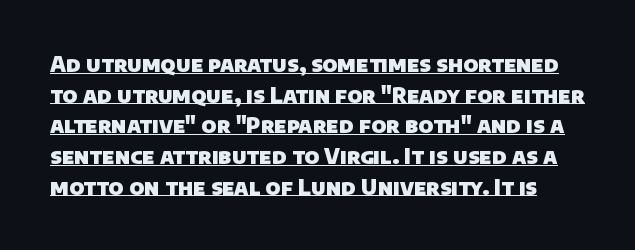
Q: Is the text bold? A: Yes.
Q: Is the text underlined? A: Yes.
Q: Is the spacing between letters normal or unusually wide? A: Normal.
Q: Is the spacing between lines tight, normal or loose? A: Normal.
